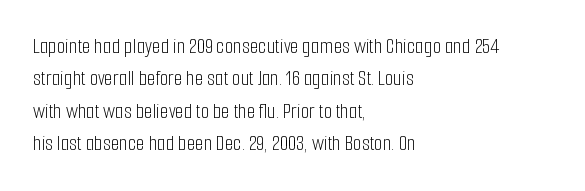
Q: Is the text bold? A: No.
Q: Is the text italic (slanted)? A: No, it is upright.
Q: Is the text underlined? A: No.
Q: How is the paragraph aligned? A: Left-aligned.
Q: Is the spacing between letters normal or unusually wide? A: Normal.
Q: Is the spacing between lines tight, normal or loose? A: Normal.
